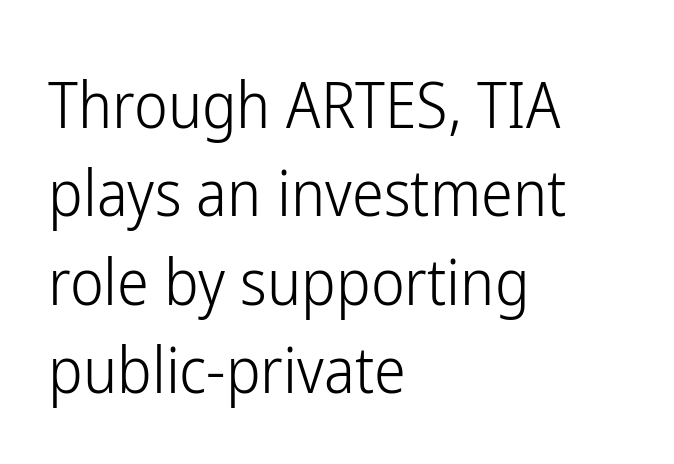
Q: Is the text bold? A: No.
Q: Is the text italic (slanted)? A: No, it is upright.
Q: Is the typeface a serif or a sans-serif typeface? A: Sans-serif.
Q: Is the text underlined? A: No.
Q: How is the paragraph aligned? A: Left-aligned.
Q: Is the spacing between letters normal or unusually wide? A: Normal.
Q: Is the spacing between lines tight, normal or loose? A: Normal.
Q: Width (condensed, normal, or wide)? A: Condensed.
Q: Stroke contrast? A: Low.
Q: x-height? A: Medium.
Q: Monospaced? A: No.
